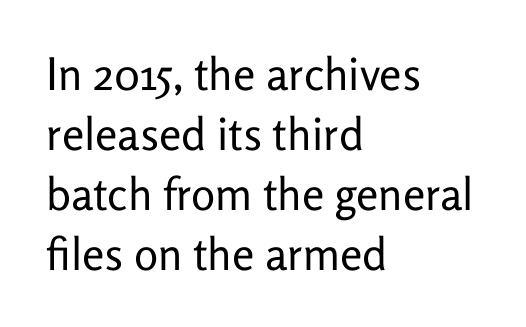
Q: Is the text bold? A: No.
Q: Is the text italic (slanted)? A: No, it is upright.
Q: Is the typeface a serif or a sans-serif typeface? A: Sans-serif.
Q: Is the text underlined? A: No.
Q: How is the paragraph aligned? A: Left-aligned.
Q: Is the spacing between letters normal or unusually wide? A: Normal.
Q: Is the spacing between lines tight, normal or loose? A: Normal.
Q: Width (condensed, normal, or wide)? A: Normal.
Q: Stroke contrast? A: Low.
Q: x-height? A: Medium.
Q: Monospaced? A: No.
